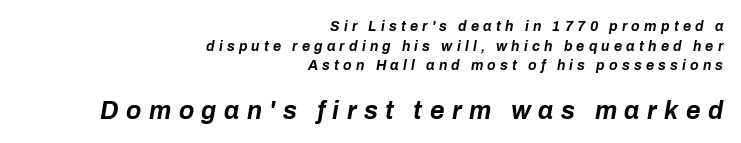
The image shows 25 px bold type, italic (leaning right); set right-aligned, normal line spacing (1.4x), unusually wide letter spacing (+0.3 em), not underlined; the second (bottom) block is 1.79x larger.
